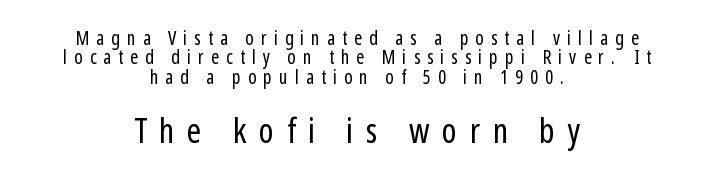
{"serif": "no", "italic": "no", "bold": "no", "weight": "regular", "width": "condensed", "stroke_contrast": "low", "x_height": "medium", "monospaced": "no", "underline": "no", "align": "center", "line_spacing": "tight", "line_spacing_ratio": 1.02, "letter_spacing": "wide", "letter_spacing_em": 0.37, "larger_block": "second", "size_ratio": 1.79, "glyph_px": 34}
